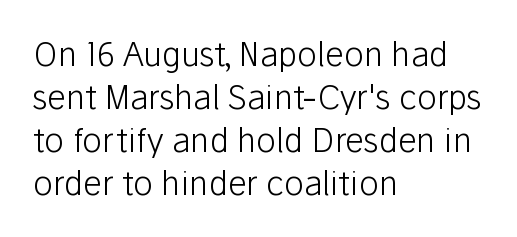
The image shows 33 px light sans-serif type, upright; set left-aligned, normal line spacing (1.3x), normal letter spacing, not underlined; low stroke contrast and a medium x-height.
